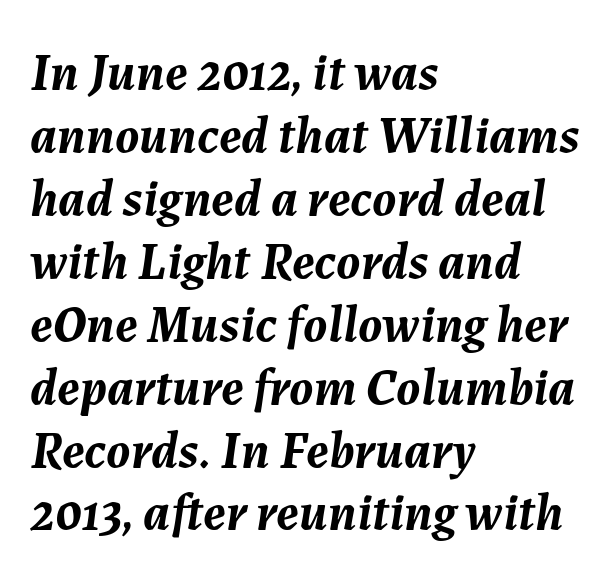
The image shows 52 px semibold type, italic (leaning right); set left-aligned, line spacing 1.21x, normal letter spacing, not underlined; medium stroke contrast and a medium x-height.
